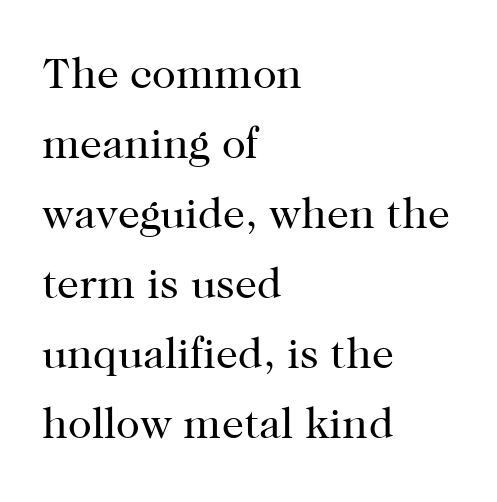
The image shows 44 px regular-weight serif type, upright; set left-aligned, normal line spacing (1.59x), normal letter spacing, not underlined; high stroke contrast and a medium x-height.
